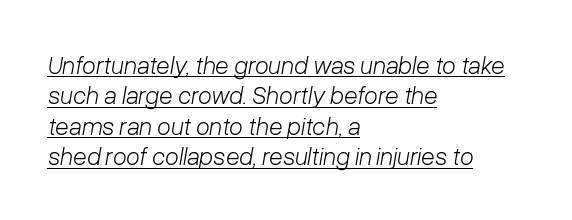
You can tell it's italic because the verticals aren't actually vertical. Decoration check: the copy is underlined. Typeset ragged right — the left edge is the straight one. The cut favours lightness, reaching ordinary text weight at its darkest. Is the letter spacing exaggerated? No — it looks like the ordinary default.
